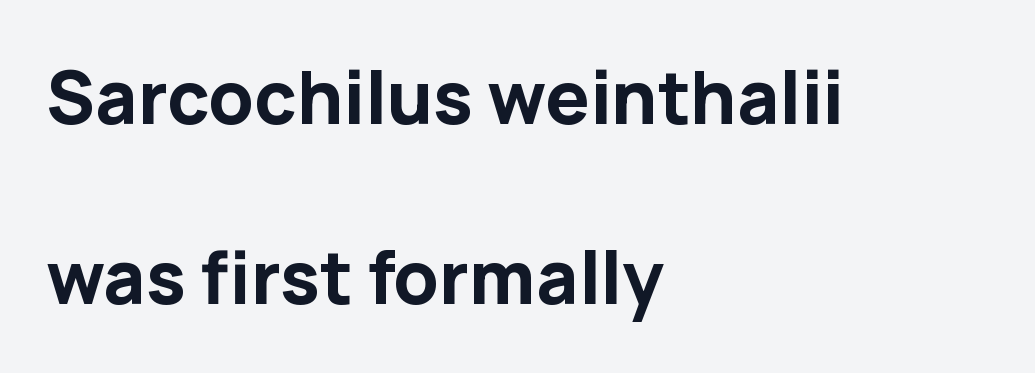
These lines were composed using upright roman letters. Type without underlining. No extra tracking has been applied to these lines. You could not count columns in this text — the font is proportionally spaced.
